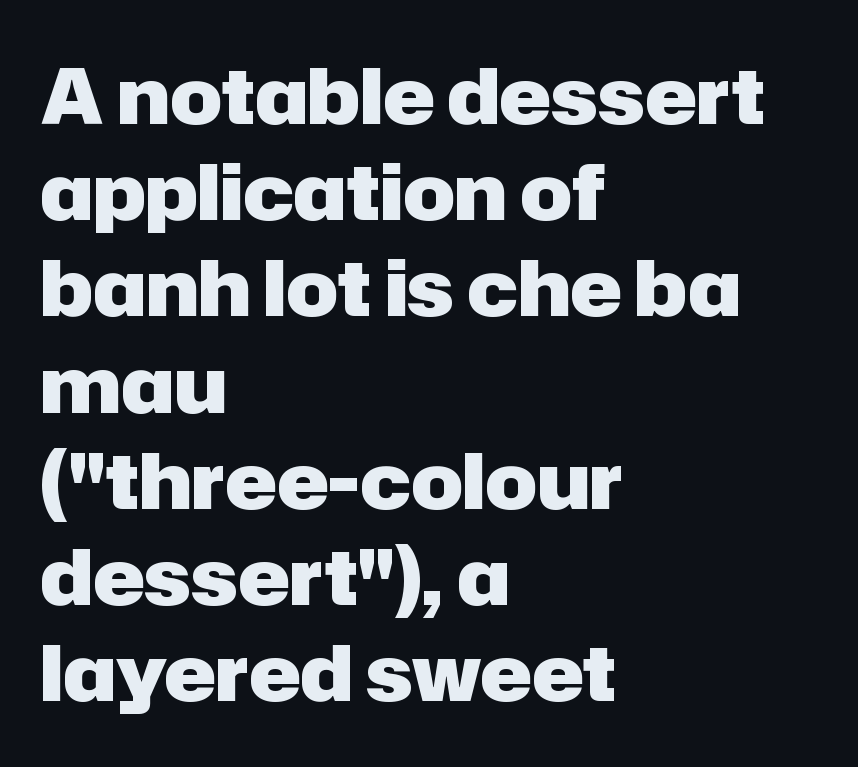
Q: Is the text bold? A: Yes.
Q: Is the text italic (slanted)? A: No, it is upright.
Q: Is the typeface a serif or a sans-serif typeface? A: Sans-serif.
Q: Is the text underlined? A: No.
Q: How is the paragraph aligned? A: Left-aligned.
Q: Is the spacing between letters normal or unusually wide? A: Normal.
Q: Is the spacing between lines tight, normal or loose? A: Normal.
Q: Width (condensed, normal, or wide)? A: Normal.
Q: Stroke contrast? A: Low.
Q: x-height? A: Medium.
Q: Monospaced? A: No.
